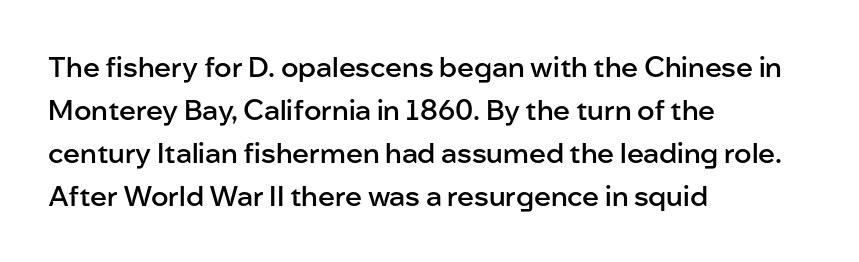
The image shows 28 px semibold sans-serif type, upright; set left-aligned, normal line spacing (1.53x), normal letter spacing, not underlined; low stroke contrast and a medium x-height.
